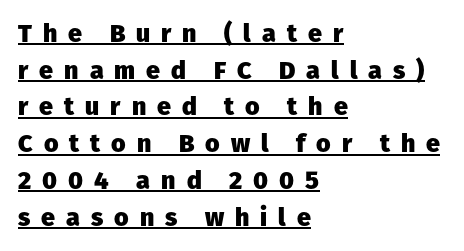
Q: Is the text bold? A: Yes.
Q: Is the text italic (slanted)? A: No, it is upright.
Q: Is the text underlined? A: Yes.
Q: How is the paragraph aligned? A: Left-aligned.
Q: Is the spacing between letters normal or unusually wide? A: Unusually wide.
Q: Is the spacing between lines tight, normal or loose? A: Normal.
